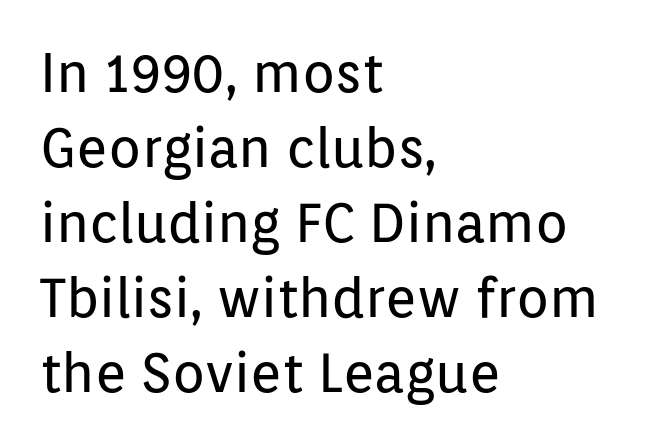
No letter is thick-stroked: the sample isn't bold. Vertically, the passage feels balanced, rows spaced as you'd expect. Type without underlining. This is sans-serif lettering, the kind often seen on screens and signage. Default kerning and tracking; the words read as compact shapes. The typography opts for an upright posture over an oblique one.
